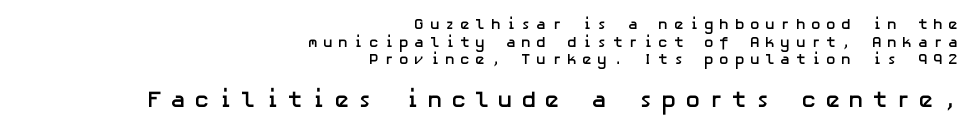
The image shows 23 px bold type, upright; set right-aligned, line spacing 1.17x, unusually wide letter spacing (+0.35 em), not underlined; the second (bottom) block is 1.53x larger.
